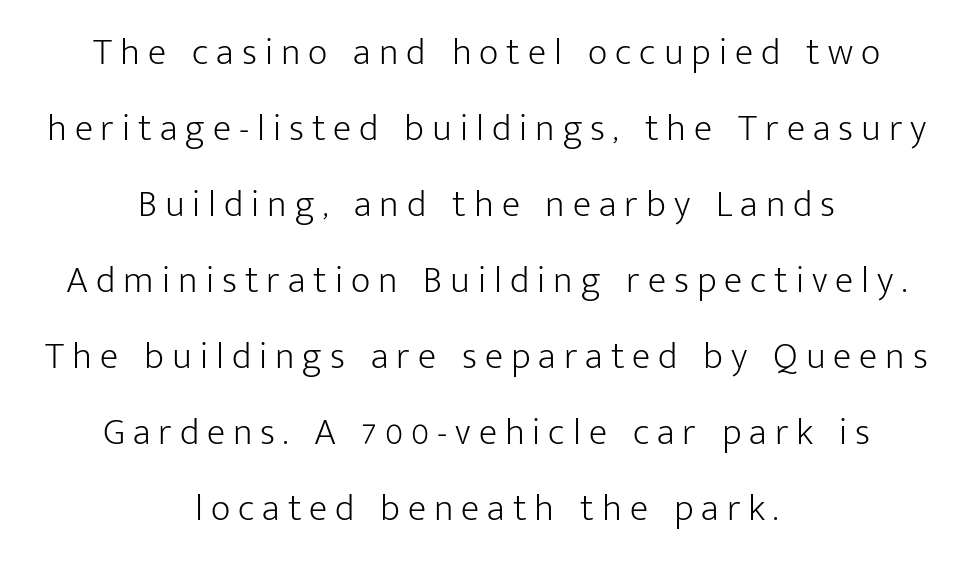
{"serif": "no", "italic": "no", "bold": "no", "weight": "light", "width": "normal", "stroke_contrast": "low", "x_height": "medium", "monospaced": "no", "underline": "no", "align": "center", "line_spacing": "loose", "line_spacing_ratio": 2.0, "letter_spacing": "wide", "letter_spacing_em": 0.21, "glyph_px": 38}
